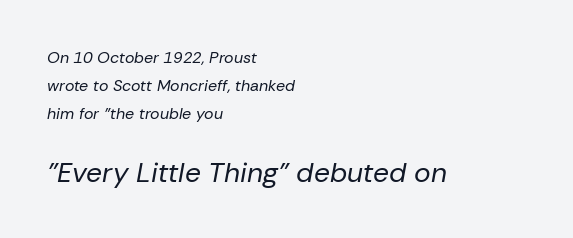
The image shows 28 px regular-weight type, italic (leaning right); set left-aligned, line spacing 1.76x, normal letter spacing, not underlined; the second (bottom) block is 1.75x larger; low stroke contrast and a medium x-height.
